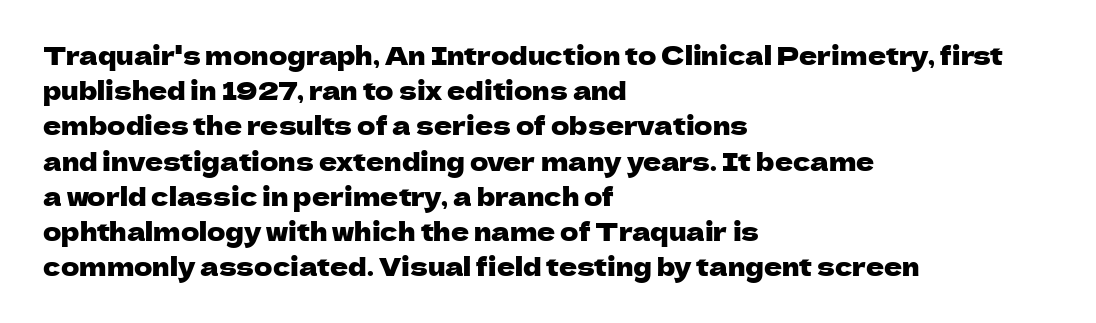
Posture: straight, roman, zero tilt. This rendering uses left alignment, leaving the right contour irregular. This sample keeps an unexceptional amount of space between lines. Bare-footed words on every line.
